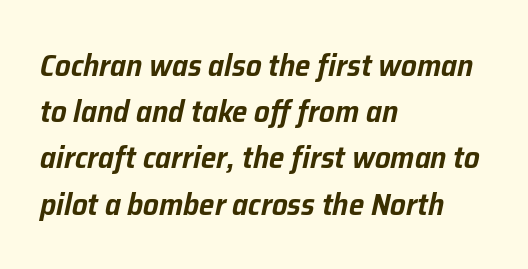
{"italic": "yes", "lean": "right", "slant_degrees": 12, "width": "normal", "stroke_contrast": "low", "x_height": "medium", "monospaced": "no", "underline": "no", "align": "left", "line_spacing": "normal", "line_spacing_ratio": 1.49, "letter_spacing": "normal", "letter_spacing_em": 0.0, "glyph_px": 31}
